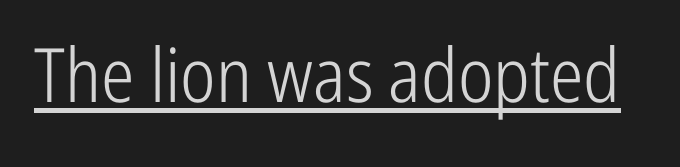
{"serif": "no", "italic": "no", "bold": "no", "weight": "light", "width": "condensed", "stroke_contrast": "low", "x_height": "medium", "monospaced": "no", "underline": "yes", "letter_spacing": "normal", "letter_spacing_em": 0.0, "glyph_px": 75}
